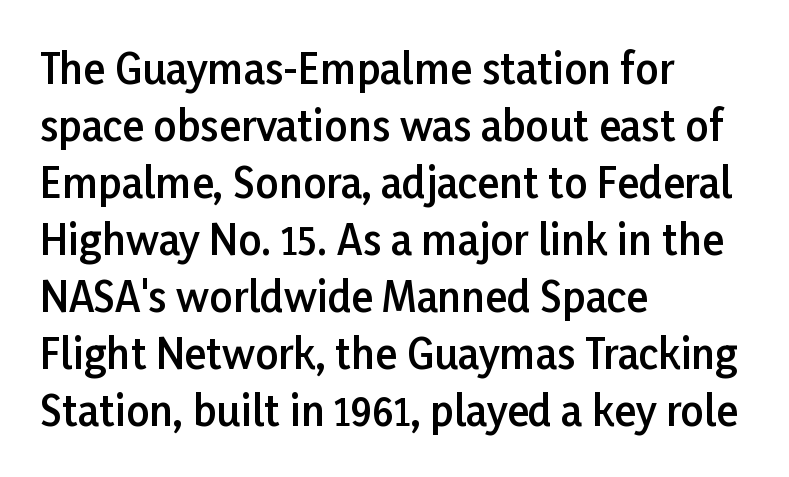
The image shows 41 px semibold sans-serif type, upright; set left-aligned, normal line spacing (1.39x), normal letter spacing, not underlined; low stroke contrast and a medium x-height.
